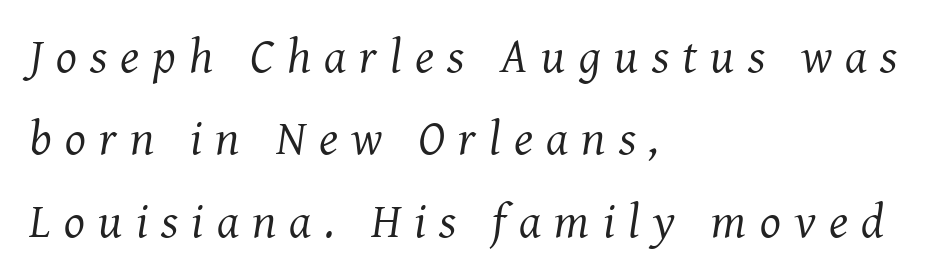
The image shows 49 px regular-weight serif type, italic (leaning right); set left-aligned, normal line spacing (1.68x), unusually wide letter spacing (+0.27 em), not underlined; medium stroke contrast and a medium x-height.
